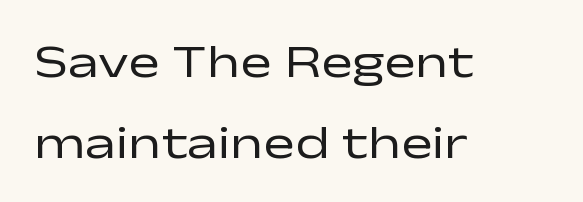
Q: Is the text bold? A: No.
Q: Is the text italic (slanted)? A: No, it is upright.
Q: Is the typeface a serif or a sans-serif typeface? A: Sans-serif.
Q: Is the text underlined? A: No.
Q: How is the paragraph aligned? A: Left-aligned.
Q: Is the spacing between letters normal or unusually wide? A: Normal.
Q: Width (condensed, normal, or wide)? A: Wide.
Q: Stroke contrast? A: Low.
Q: x-height? A: Medium.
Q: Monospaced? A: No.
